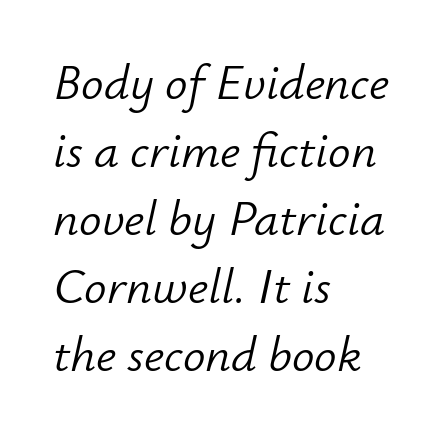
The image shows 50 px light type, italic (leaning right); set left-aligned, normal line spacing (1.36x), normal letter spacing, not underlined; low stroke contrast and a small x-height.
